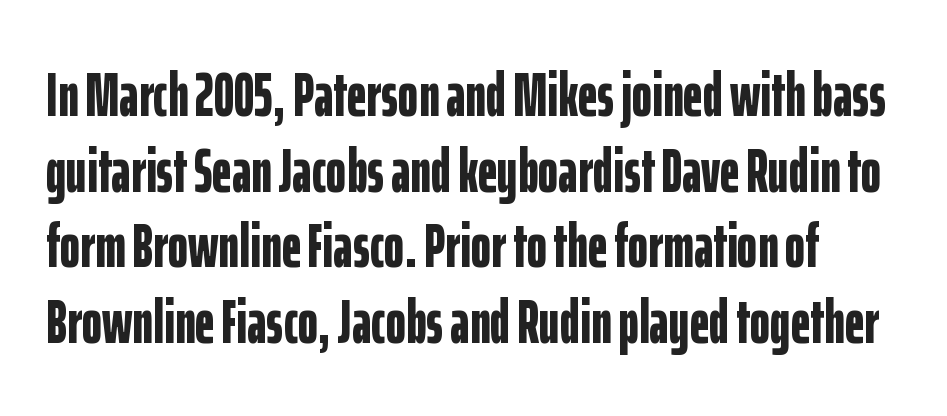
The image shows 61 px bold, condensed sans-serif type, upright; set line spacing 1.24x, normal letter spacing, not underlined; low stroke contrast and a medium x-height.
